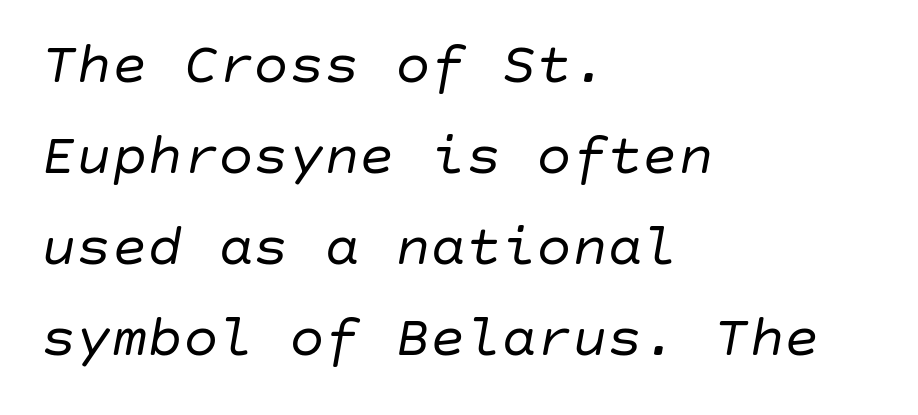
The image shows 59 px regular-weight type, italic (leaning right); set left-aligned, normal line spacing (1.54x), normal letter spacing, not underlined; low stroke contrast and a large x-height.
